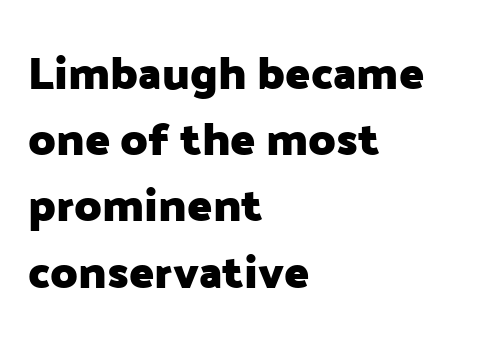
{"serif": "no", "italic": "no", "bold": "yes", "weight": "heavy", "width": "normal", "stroke_contrast": "low", "x_height": "medium", "monospaced": "no", "underline": "no", "align": "left", "line_spacing": "normal", "line_spacing_ratio": 1.44, "letter_spacing": "normal", "letter_spacing_em": 0.0, "glyph_px": 46}
